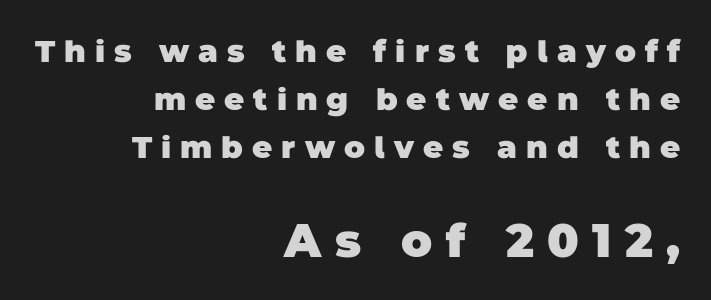
Q: Is the text bold? A: Yes.
Q: Is the typeface a serif or a sans-serif typeface? A: Sans-serif.
Q: Is the text underlined? A: No.
Q: How is the paragraph aligned? A: Right-aligned.
Q: Is the spacing between letters normal or unusually wide? A: Unusually wide.
Q: Is the spacing between lines tight, normal or loose? A: Normal.
Q: Which block of text is set in a larger size, the first (top) or the second (bottom)? A: The second (bottom) one.
Q: Width (condensed, normal, or wide)? A: Normal.
Q: Stroke contrast? A: Low.
Q: x-height? A: Large.
Q: Monospaced? A: No.
